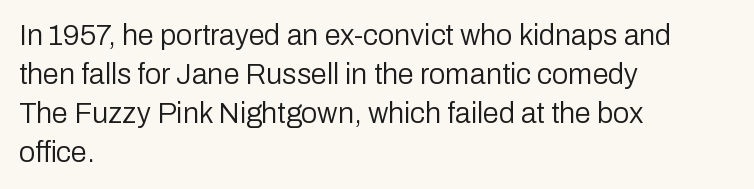
The lettering holds an erect, upright posture throughout. The letterforms sit at book weight or below. The text was rendered using a sans face with plain stroke endings. Underlining? Definitely not there. Vertical spacing — default.
